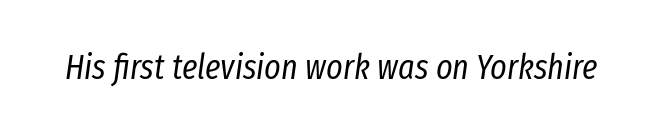
The image shows 35 px regular-weight, condensed type, italic (leaning right); set normal letter spacing, not underlined; low stroke contrast and a medium x-height.
